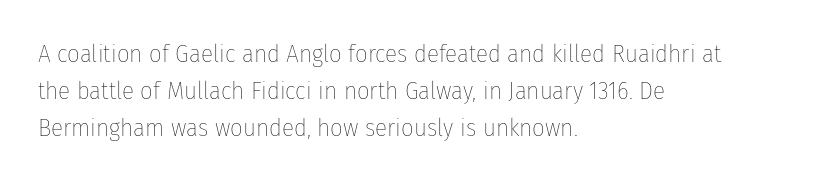
A typesetter would call this leading conventional body-copy spacing. Descender tails drop into unmarked territory. Visually the block forms a straight wall on the left and a jagged coastline on the right. Do the letters lean? They stand straight.
